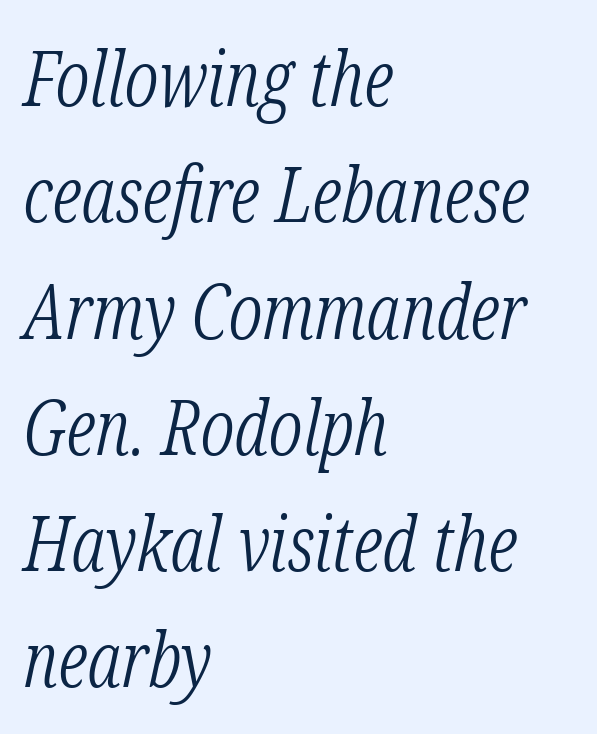
Q: Is the text bold? A: No.
Q: Is the text italic (slanted)? A: Yes, it leans right by about 12 degrees.
Q: Is the typeface a serif or a sans-serif typeface? A: Serif.
Q: Is the text underlined? A: No.
Q: How is the paragraph aligned? A: Left-aligned.
Q: Is the spacing between letters normal or unusually wide? A: Normal.
Q: Is the spacing between lines tight, normal or loose? A: Normal.
Q: Width (condensed, normal, or wide)? A: Condensed.
Q: Stroke contrast? A: Low.
Q: x-height? A: Medium.
Q: Monospaced? A: No.
